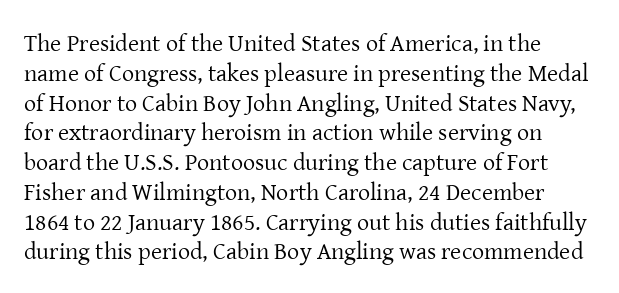
The image shows 24 px text type, upright; set line spacing 1.24x, normal letter spacing, not underlined.
